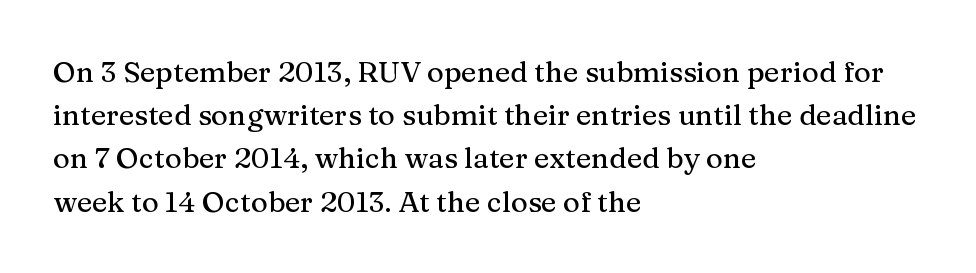
Q: Is the text italic (slanted)? A: No, it is upright.
Q: Is the typeface a serif or a sans-serif typeface? A: Serif.
Q: Is the text underlined? A: No.
Q: How is the paragraph aligned? A: Left-aligned.
Q: Is the spacing between letters normal or unusually wide? A: Normal.
Q: Is the spacing between lines tight, normal or loose? A: Normal.
Q: Width (condensed, normal, or wide)? A: Normal.
Q: Stroke contrast? A: Medium.
Q: x-height? A: Medium.
Q: Monospaced? A: No.
